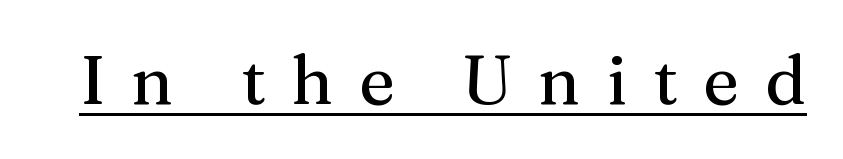
The image shows 68 px serif type, upright; set unusually wide letter spacing (+0.38 em), underlined; medium stroke contrast and a medium x-height.
